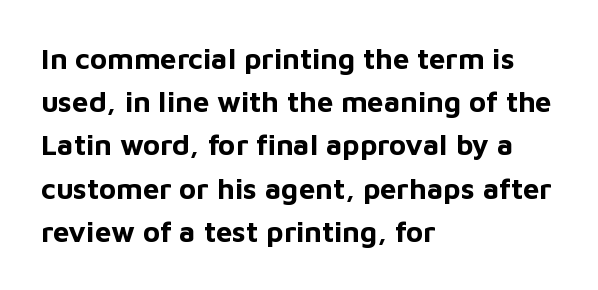
{"serif": "no", "italic": "no", "bold": "yes", "weight": "bold", "width": "normal", "stroke_contrast": "low", "x_height": "medium", "monospaced": "no", "underline": "no", "align": "left", "line_spacing": "normal", "line_spacing_ratio": 1.49, "letter_spacing": "normal", "letter_spacing_em": 0.0, "glyph_px": 29}
